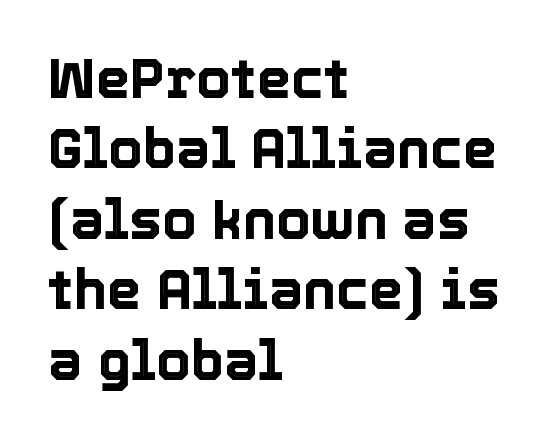
{"italic": "no", "width": "normal", "x_height": "medium", "monospaced": "no", "underline": "no", "align": "left", "line_spacing": "normal", "line_spacing_ratio": 1.28, "letter_spacing": "normal", "letter_spacing_em": 0.0, "glyph_px": 55}
